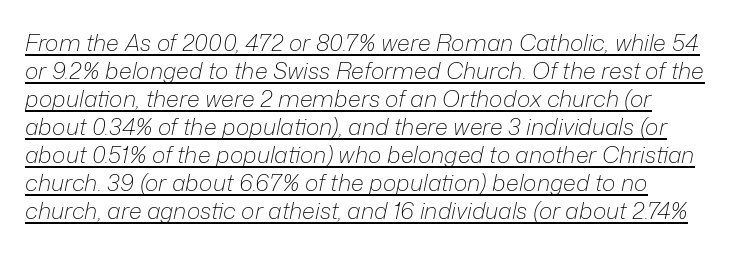
Q: Is the text bold? A: No.
Q: Is the text italic (slanted)? A: Yes, it leans right by about 12 degrees.
Q: Is the text underlined? A: Yes.
Q: Is the spacing between letters normal or unusually wide? A: Normal.
